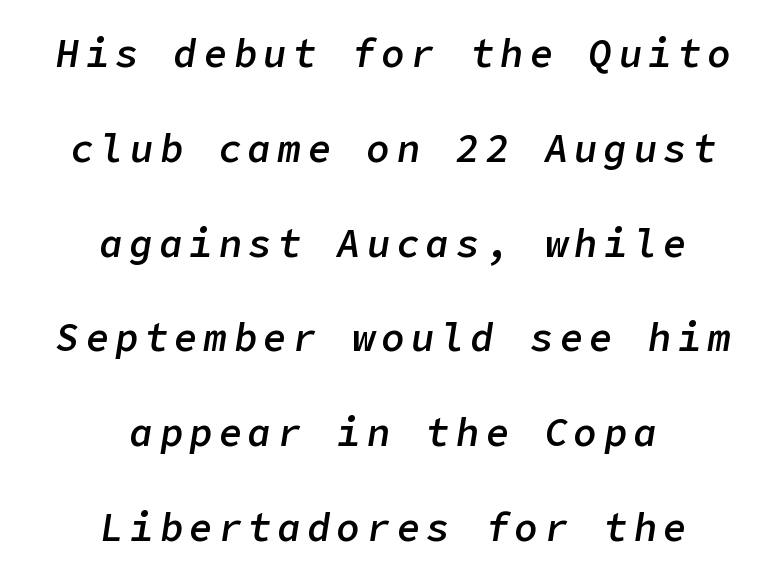
Q: Is the text bold? A: Semi-bold.
Q: Is the text italic (slanted)? A: Yes, it leans right by about 9 degrees.
Q: Is the text underlined? A: No.
Q: How is the paragraph aligned? A: Centered.
Q: Is the spacing between lines tight, normal or loose? A: Loose.
Q: Width (condensed, normal, or wide)? A: Normal.
Q: Stroke contrast? A: Low.
Q: x-height? A: Medium.
